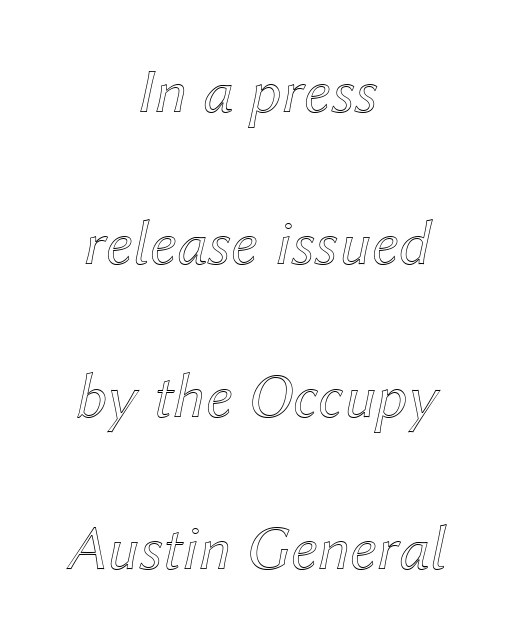
The image shows 64 px text type, italic (leaning right); set centered, loose line spacing (2.38x), normal letter spacing, not underlined; a medium x-height.
